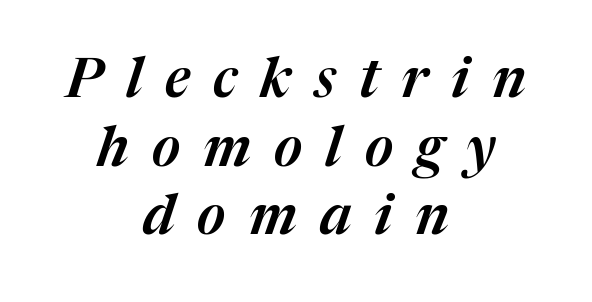
{"italic": "yes", "lean": "right", "slant_degrees": 17, "width": "normal", "stroke_contrast": "medium", "x_height": "medium", "monospaced": "no", "underline": "no", "align": "center", "line_spacing": "normal", "line_spacing_ratio": 1.25, "letter_spacing": "wide", "letter_spacing_em": 0.42, "glyph_px": 55}
